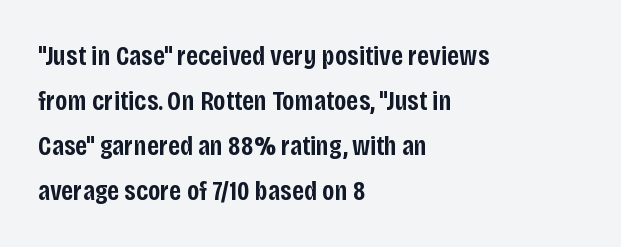
The image shows 28 px semibold, condensed sans-serif type, upright; set left-aligned, normal line spacing (1.61x), normal letter spacing, not underlined; low stroke contrast and a large x-height.
